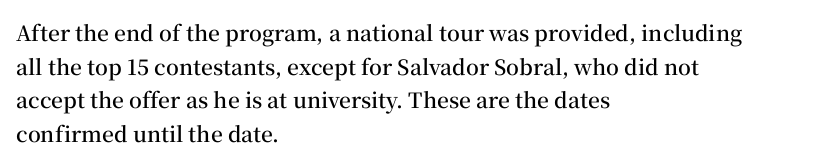
{"italic": "no", "bold": "semi", "underline": "no", "align": "left", "line_spacing": "normal", "line_spacing_ratio": 1.6, "letter_spacing": "normal", "letter_spacing_em": 0.0, "glyph_px": 21}
